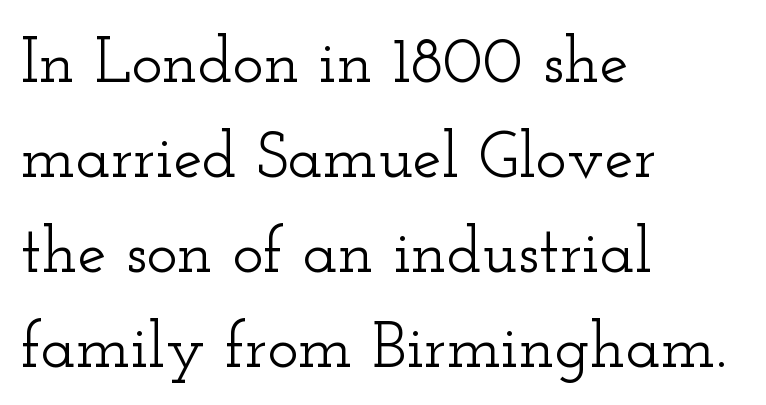
Decoration check: the copy has no underline. A student would call this left alignment; a typographer would say flush left, rag right. The face used here is rendered with its standard letterfit. This sample uses an upright cut, with every glyph sitting square on the baseline. The block of text has a typical density, with ordinary space between rows. Classification — serif.
